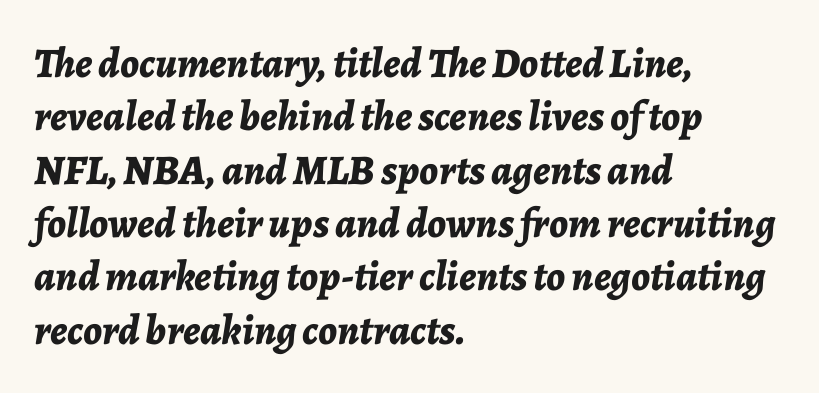
Q: Is the text bold? A: Yes.
Q: Is the text italic (slanted)? A: Yes, it leans right by about 7 degrees.
Q: Is the text underlined? A: No.
Q: How is the paragraph aligned? A: Left-aligned.
Q: Is the spacing between letters normal or unusually wide? A: Normal.
Q: Is the spacing between lines tight, normal or loose? A: Normal.
Q: Width (condensed, normal, or wide)? A: Normal.
Q: Stroke contrast? A: Low.
Q: x-height? A: Medium.
Q: Monospaced? A: No.
